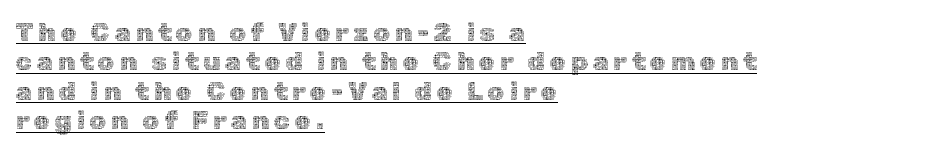
{"italic": "no", "bold": "no", "underline": "yes", "align": "left", "line_spacing": "tight", "line_spacing_ratio": 1.13, "glyph_px": 26}
